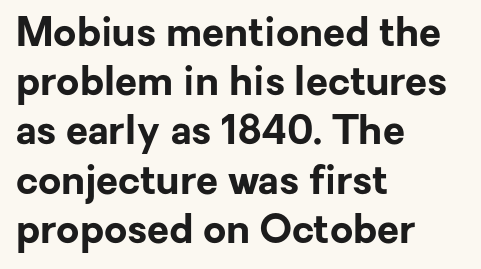
Glance below the letters and you will spot only blank space. Heft: maximum for text — a bold. What kind of face is this? One without serifs — a sans. Letter spacing: default.
